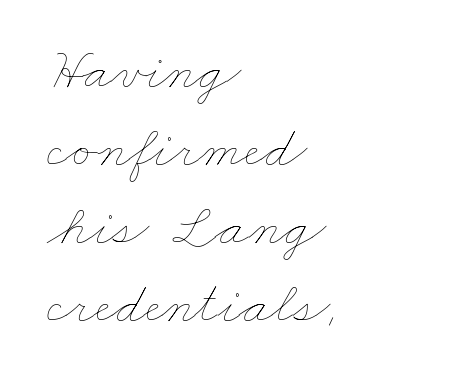
The passage shown has conventional tracking throughout. Heaviness? Minimal to ordinary, like unemphasized prose. The passage shown is typed in a proportional face where columns would drift. Leading: standard.
